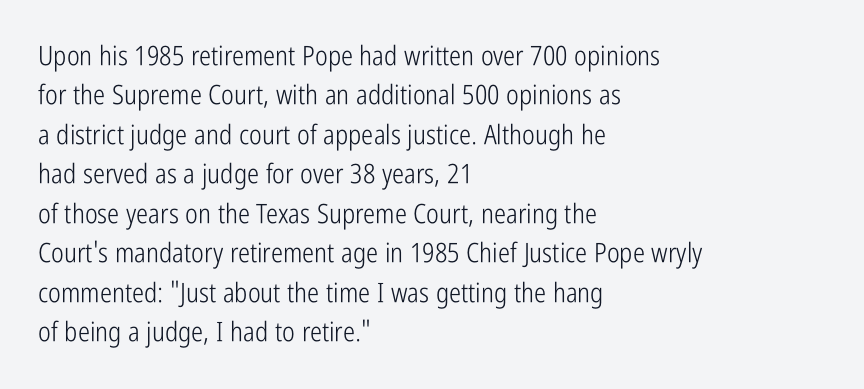
{"italic": "no", "bold": "no", "underline": "no", "align": "left", "line_spacing": "normal", "line_spacing_ratio": 1.46, "letter_spacing": "normal", "letter_spacing_em": 0.0, "glyph_px": 27}
